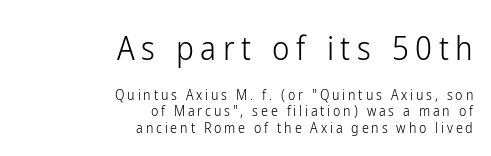
Q: Is the text bold? A: No.
Q: Is the text italic (slanted)? A: No, it is upright.
Q: Is the typeface a serif or a sans-serif typeface? A: Sans-serif.
Q: Is the text underlined? A: No.
Q: How is the paragraph aligned? A: Right-aligned.
Q: Is the spacing between letters normal or unusually wide? A: Unusually wide.
Q: Is the spacing between lines tight, normal or loose? A: Tight.
Q: Which block of text is set in a larger size, the first (top) or the second (bottom)? A: The first (top) one.
Q: Width (condensed, normal, or wide)? A: Condensed.
Q: Stroke contrast? A: Low.
Q: x-height? A: Medium.
Q: Monospaced? A: No.
